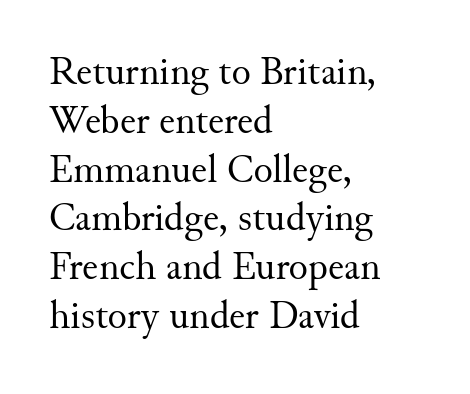
{"serif": "yes", "italic": "no", "bold": "no", "weight": "regular", "width": "normal", "stroke_contrast": "medium", "x_height": "small", "monospaced": "no", "underline": "no", "align": "left", "line_spacing_ratio": 1.22, "letter_spacing": "normal", "letter_spacing_em": 0.0, "glyph_px": 40}
